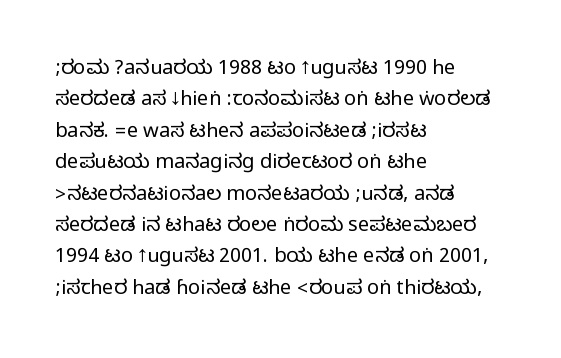
Compared with a centered layout, this one pins lines to the left instead. The space beneath each line is pristine and unruled. The passage shown stacks its lines at a standard gap. Do the letters lean? They stand straight. Spacing between characters is what you'd get straight out of the box.
